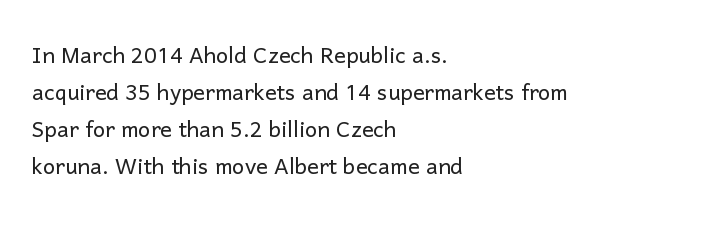
The setting favours the left margin, as ordinary paragraphs usually do. Is this a fixed-width face? No — the glyphs have proportional, varying widths. The space between consecutive lines is moderate. Each stroke keeps to a modest, everyday thickness or less. The text was rendered using a sans face with plain stroke endings.
